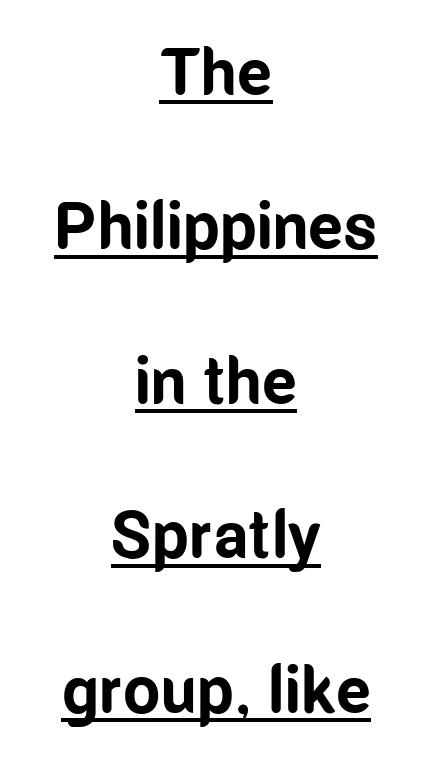
Here the designer chose a conventional face with non-uniform glyph widths. The typesetter has applied underlining to the passage shown. Designer's note — italics off, roman on. Look at the bottom of the vertical strokes: they stop flat, with no serifs. The setting favours the middle, as headings and verse often do.
